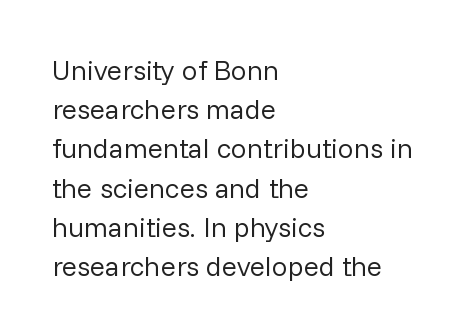
The image shows 28 px regular-weight sans-serif type, upright; set left-aligned, normal line spacing (1.4x), normal letter spacing, not underlined; low stroke contrast and a medium x-height.
